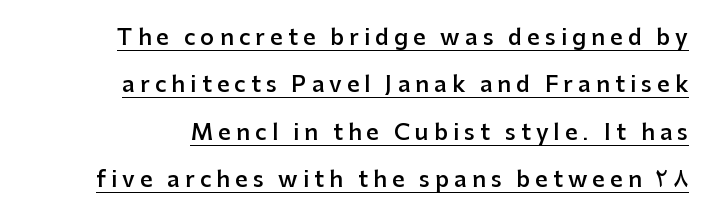
Q: Is the text bold? A: Semi-bold.
Q: Is the text italic (slanted)? A: No, it is upright.
Q: Is the text underlined? A: Yes.
Q: How is the paragraph aligned? A: Right-aligned.
Q: Is the spacing between letters normal or unusually wide? A: Unusually wide.
Q: Is the spacing between lines tight, normal or loose? A: Loose.
